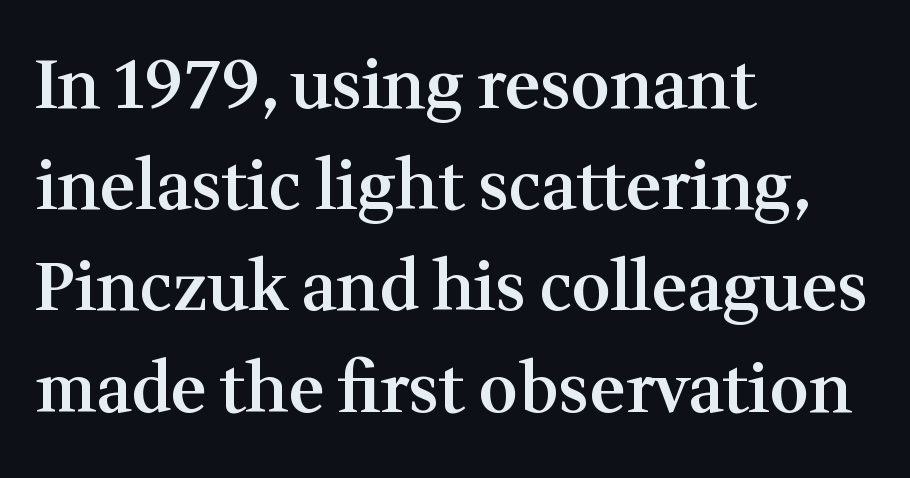
{"serif": "yes", "italic": "no", "bold": "semi", "weight": "semibold", "width": "normal", "stroke_contrast": "medium", "x_height": "medium", "monospaced": "no", "underline": "no", "align": "left", "line_spacing": "normal", "line_spacing_ratio": 1.51, "letter_spacing": "normal", "letter_spacing_em": 0.0, "glyph_px": 67}
